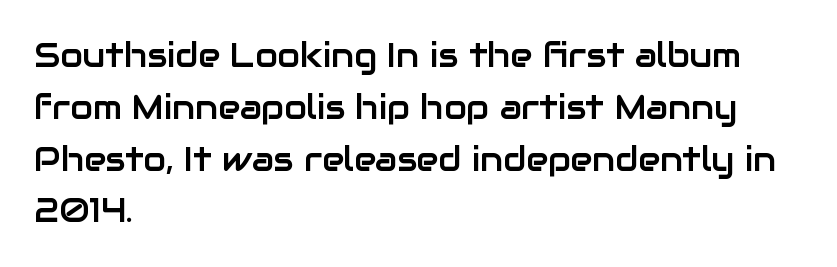
The foot of each line stays bare and open. The type sits square on the baseline with zero lean. The lines are quadded left. The rendering keeps characters at their native spacing. Regarding serifs, this sample does without them.
